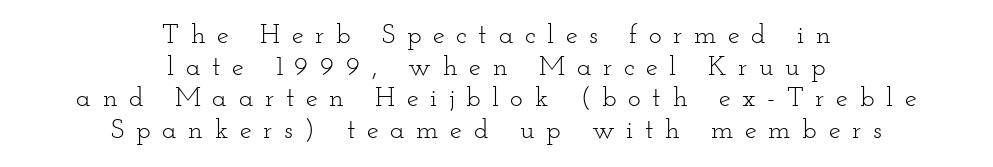
Q: Is the text bold? A: No.
Q: Is the text italic (slanted)? A: No, it is upright.
Q: Is the text underlined? A: No.
Q: How is the paragraph aligned? A: Centered.
Q: Is the spacing between letters normal or unusually wide? A: Unusually wide.
